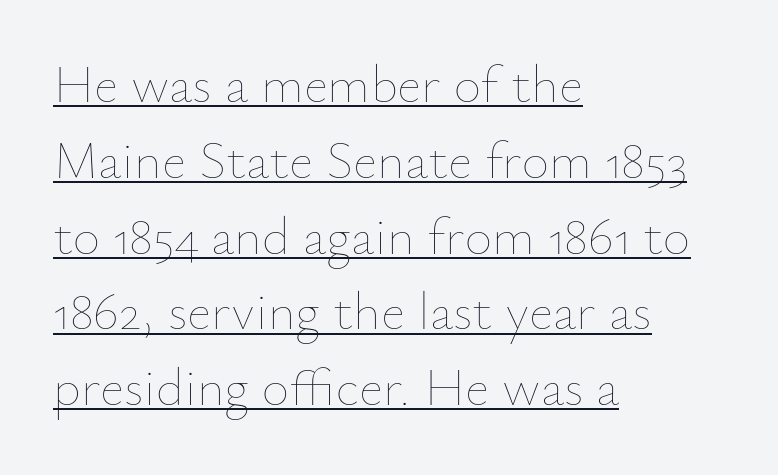
The image shows 53 px thin type, upright; set left-aligned, normal line spacing (1.43x), normal letter spacing, underlined; low stroke contrast and a small x-height.
